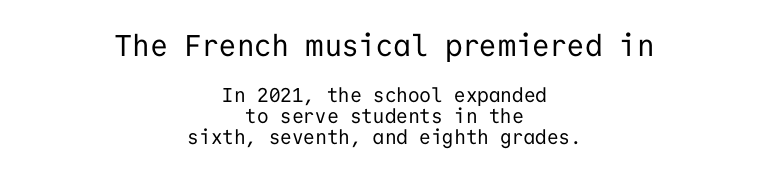
Q: Is the text bold? A: No.
Q: Is the text italic (slanted)? A: No, it is upright.
Q: Is the typeface a serif or a sans-serif typeface? A: Sans-serif.
Q: Is the text underlined? A: No.
Q: How is the paragraph aligned? A: Centered.
Q: Is the spacing between letters normal or unusually wide? A: Normal.
Q: Is the spacing between lines tight, normal or loose? A: Tight.
Q: Which block of text is set in a larger size, the first (top) or the second (bottom)? A: The first (top) one.
Q: Width (condensed, normal, or wide)? A: Normal.
Q: Stroke contrast? A: Low.
Q: x-height? A: Medium.
Q: Monospaced? A: Yes.
